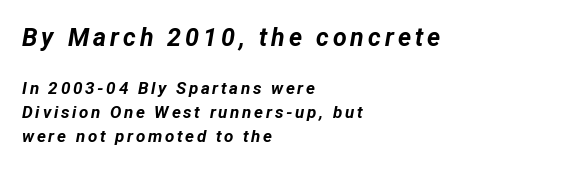
The image shows 25 px bold type, italic (leaning right); set left-aligned, normal line spacing (1.43x), not underlined; the first (top) block is 1.47x larger.
